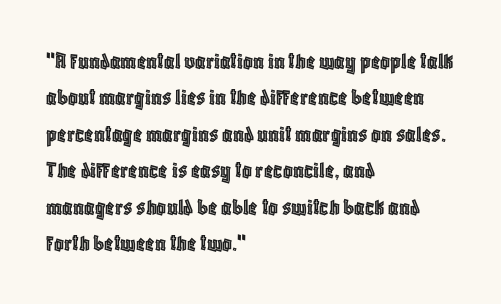
A normal amount of white space separates one row of letters from the next. Is there any slant? The stems are plumb. Nobody touched the tracking dial on this one. Quick note: underline off.
